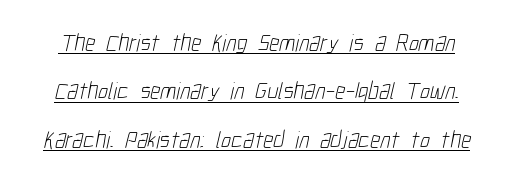
Q: Is the text bold? A: No.
Q: Is the text underlined? A: Yes.
Q: Is the spacing between letters normal or unusually wide? A: Normal.
Q: Is the spacing between lines tight, normal or loose? A: Loose.
